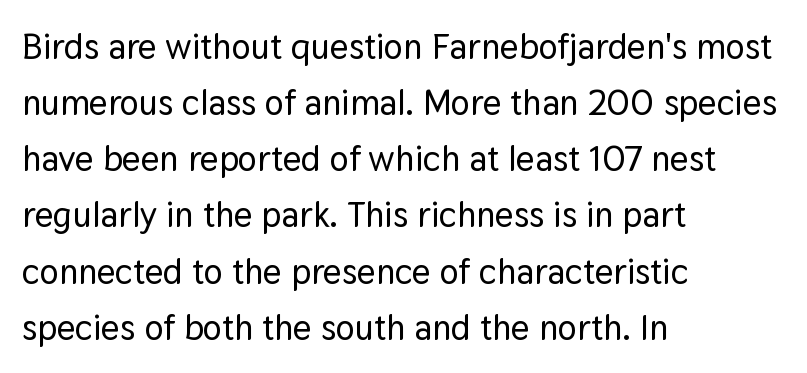
{"serif": "no", "italic": "no", "width": "normal", "stroke_contrast": "low", "x_height": "medium", "monospaced": "no", "underline": "no", "align": "left", "line_spacing": "normal", "line_spacing_ratio": 1.56, "letter_spacing": "normal", "letter_spacing_em": 0.0, "glyph_px": 36}
